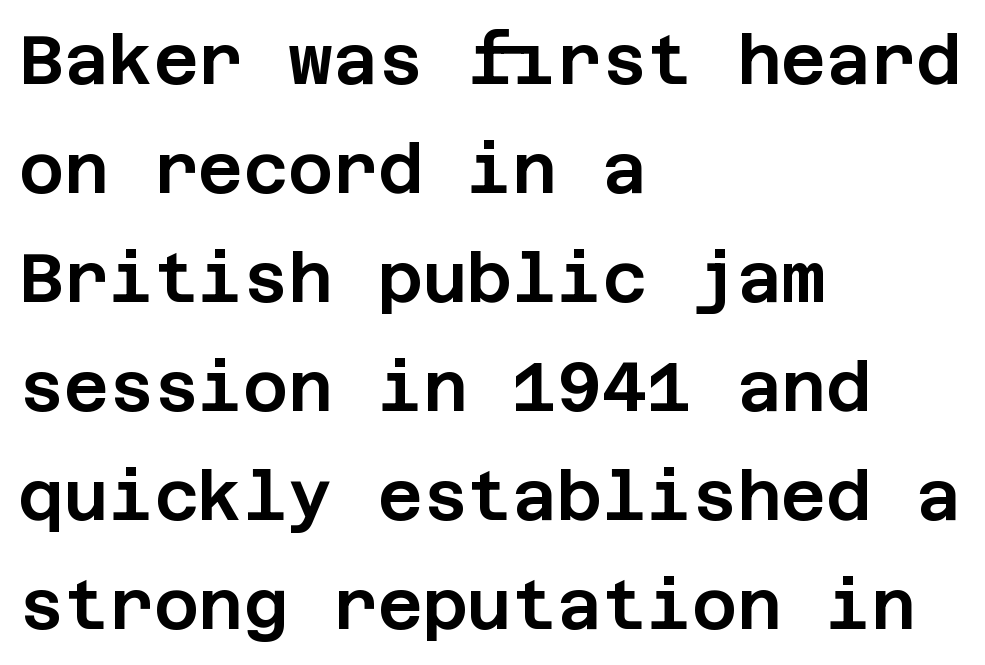
The image shows 69 px sans-serif type, upright; set left-aligned, normal line spacing (1.58x), normal letter spacing, not underlined; low stroke contrast and a large x-height.
